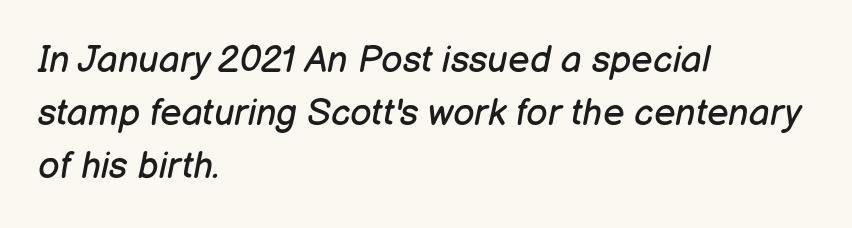
The image shows 37 px regular-weight type, italic (leaning right); set left-aligned, normal line spacing (1.43x), normal letter spacing, not underlined; low stroke contrast and a medium x-height.
